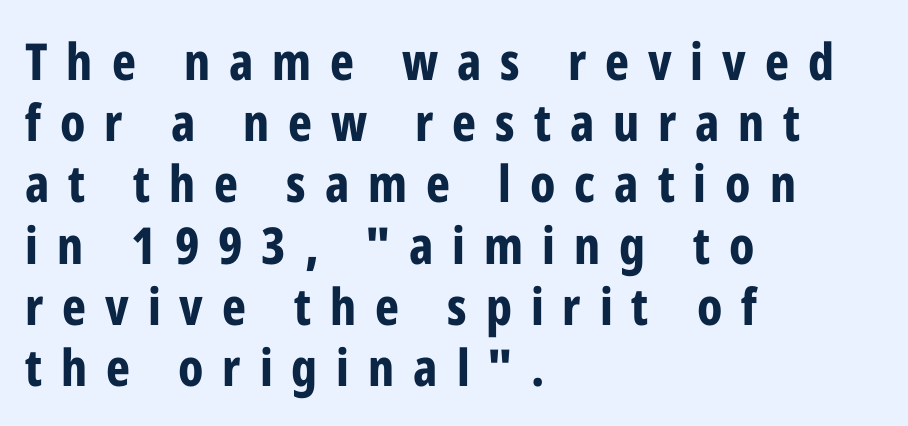
To sum up the face: it is a sans, with no serifs. Notice how the passage keeps a crisp vertical edge on the left only. Do the letters lean? They stand straight. Does extra space separate the letters? Yes, quite a lot of it.
